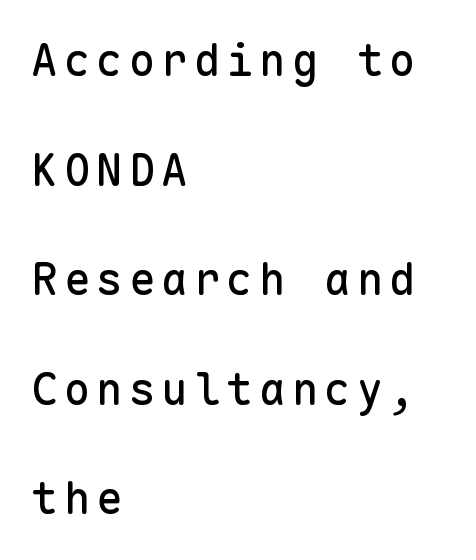
{"serif": "no", "italic": "no", "width": "normal", "stroke_contrast": "low", "x_height": "medium", "monospaced": "yes", "underline": "no", "align": "left", "line_spacing": "loose", "line_spacing_ratio": 2.49, "glyph_px": 44}
